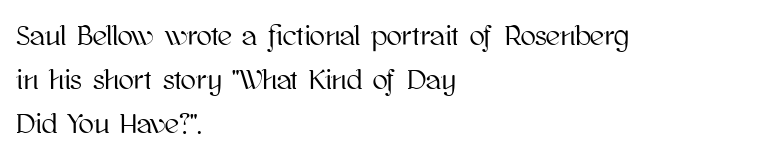
The image shows 28 px text type, upright; set left-aligned, normal line spacing (1.57x), normal letter spacing, not underlined; high stroke contrast and a medium x-height.
